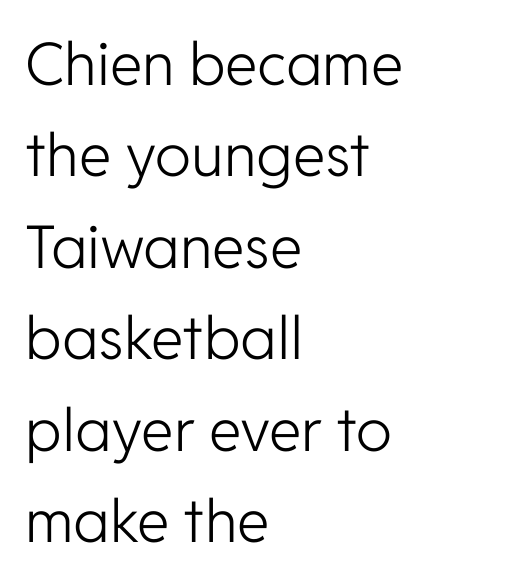
Q: Is the text bold? A: No.
Q: Is the text italic (slanted)? A: No, it is upright.
Q: Is the typeface a serif or a sans-serif typeface? A: Sans-serif.
Q: Is the text underlined? A: No.
Q: How is the paragraph aligned? A: Left-aligned.
Q: Is the spacing between letters normal or unusually wide? A: Normal.
Q: Is the spacing between lines tight, normal or loose? A: Normal.
Q: Width (condensed, normal, or wide)? A: Normal.
Q: Stroke contrast? A: Low.
Q: x-height? A: Medium.
Q: Monospaced? A: No.
